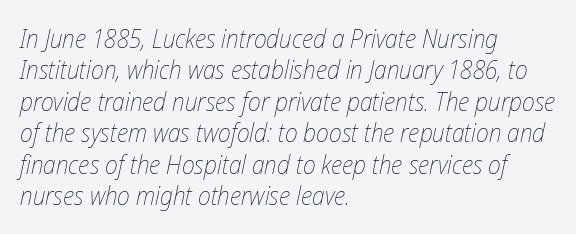
{"italic": "yes", "lean": "right", "slant_degrees": 12, "bold": "no", "underline": "no", "align": "left", "line_spacing_ratio": 1.21, "letter_spacing": "normal", "letter_spacing_em": 0.0, "glyph_px": 26}
